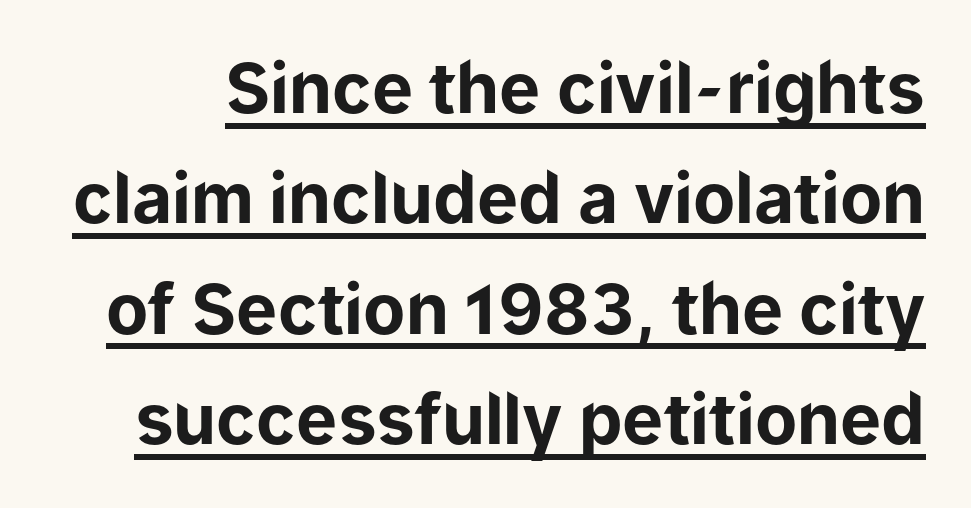
On the weight axis this lands at bold, roughly 700. You could call the tracking neutral — neither tight nor loose. Each letter keeps its own natural width here, so spacing adapts to shape. Each new line begins a customary step beneath the previous one.
